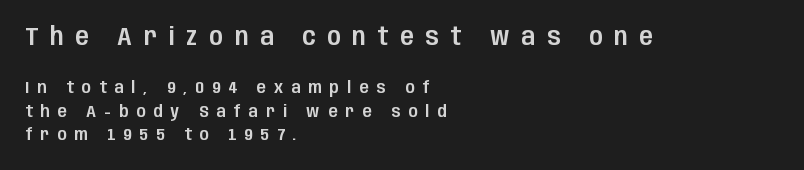
Q: Is the text italic (slanted)? A: No, it is upright.
Q: Is the text underlined? A: No.
Q: How is the paragraph aligned? A: Left-aligned.
Q: Is the spacing between letters normal or unusually wide? A: Unusually wide.
Q: Is the spacing between lines tight, normal or loose? A: Normal.
Q: Which block of text is set in a larger size, the first (top) or the second (bottom)? A: The first (top) one.
